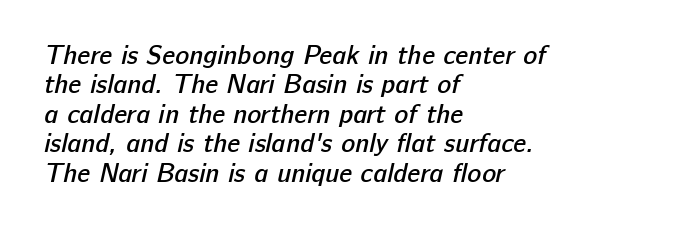
The image shows 26 px text type; set left-aligned, tight line spacing (1.13x), normal letter spacing, not underlined.
